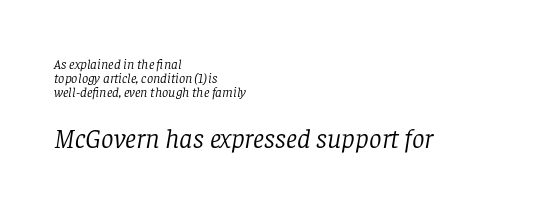
Q: Is the text bold? A: No.
Q: Is the text italic (slanted)? A: Yes, it leans right by about 8 degrees.
Q: Is the typeface a serif or a sans-serif typeface? A: Serif.
Q: Is the text underlined? A: No.
Q: How is the paragraph aligned? A: Left-aligned.
Q: Is the spacing between letters normal or unusually wide? A: Normal.
Q: Is the spacing between lines tight, normal or loose? A: Tight.
Q: Which block of text is set in a larger size, the first (top) or the second (bottom)? A: The second (bottom) one.
Q: Width (condensed, normal, or wide)? A: Normal.
Q: Stroke contrast? A: Low.
Q: x-height? A: Large.
Q: Monospaced? A: No.
